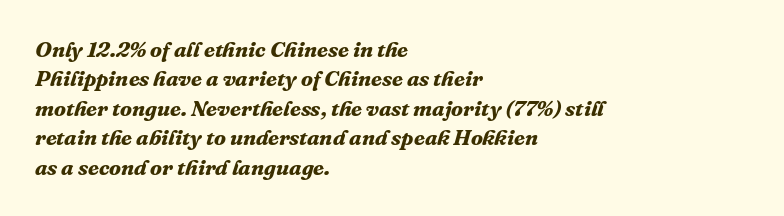
The image shows 22 px bold type, italic (leaning right); set left-aligned, normal line spacing (1.34x), normal letter spacing, not underlined.
